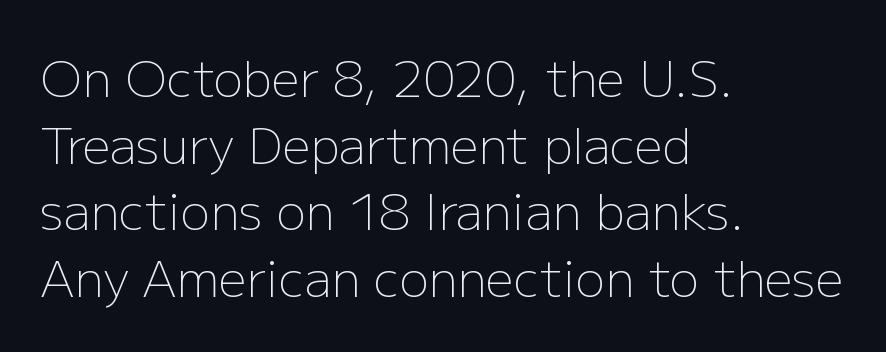
{"serif": "no", "italic": "no", "bold": "no", "weight": "light", "width": "normal", "stroke_contrast": "low", "x_height": "medium", "monospaced": "no", "underline": "no", "align": "left", "line_spacing": "normal", "line_spacing_ratio": 1.36, "letter_spacing": "normal", "letter_spacing_em": 0.0, "glyph_px": 49}
